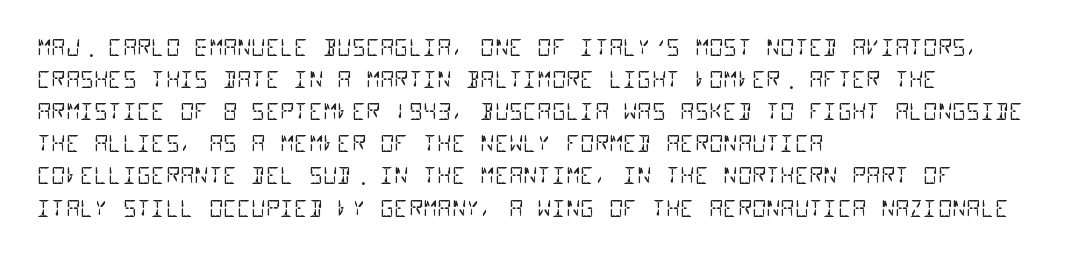
Q: Is the text bold? A: No.
Q: Is the text underlined? A: No.
Q: How is the paragraph aligned? A: Left-aligned.
Q: Is the spacing between letters normal or unusually wide? A: Normal.
Q: Is the spacing between lines tight, normal or loose? A: Normal.
